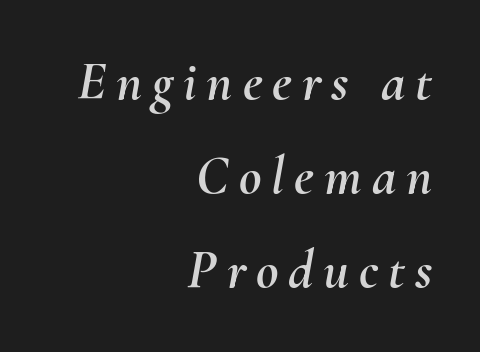
{"italic": "yes", "lean": "right", "slant_degrees": 10, "width": "normal", "stroke_contrast": "medium", "x_height": "small", "monospaced": "no", "underline": "no", "align": "right", "line_spacing_ratio": 1.71, "glyph_px": 55}
